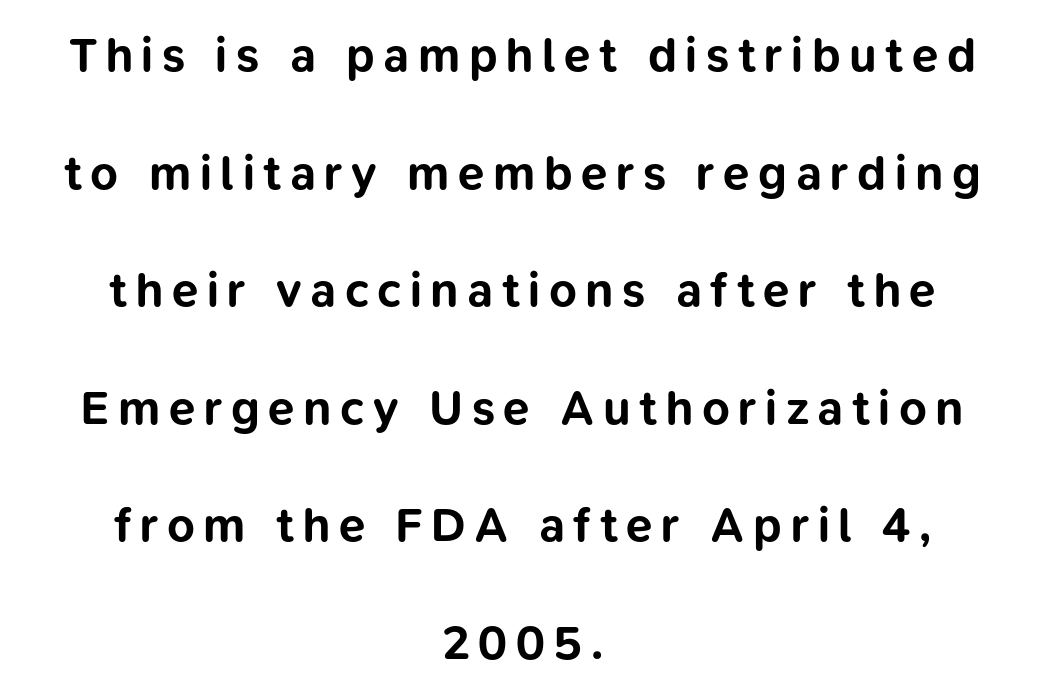
The image shows 48 px bold sans-serif type, upright; set centered, loose line spacing (2.45x), not underlined; low stroke contrast and a medium x-height.
